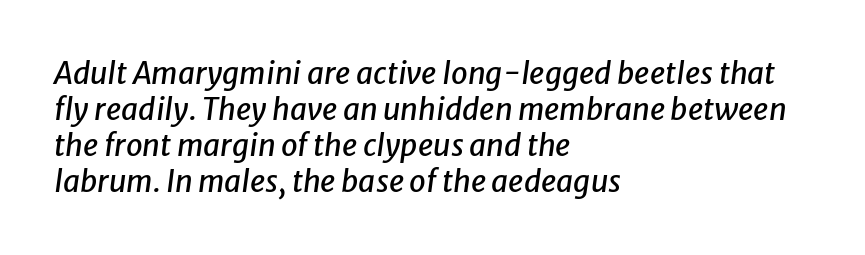
The image shows 30 px text type, italic (leaning right); set left-aligned, line spacing 1.2x, normal letter spacing, not underlined; low stroke contrast and a medium x-height.
